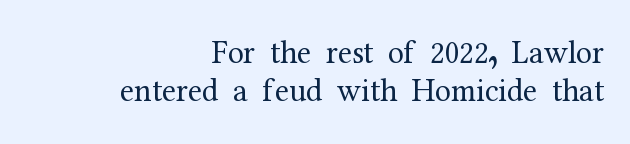
The image shows 32 px regular-weight serif type, upright; set right-aligned, line spacing 1.18x, normal letter spacing, not underlined; medium stroke contrast and a medium x-height.
